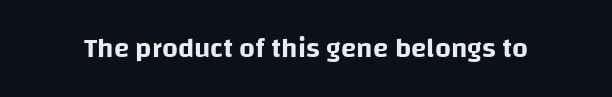
The image shows 28 px sans-serif type, upright; set normal letter spacing, not underlined; low stroke contrast and a large x-height.
